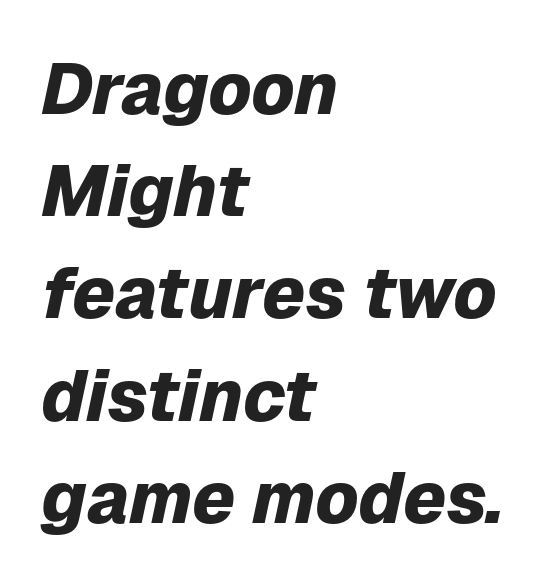
The image shows 72 px heavy type, italic (leaning right); set left-aligned, normal line spacing (1.42x), normal letter spacing, not underlined; low stroke contrast and a medium x-height.
